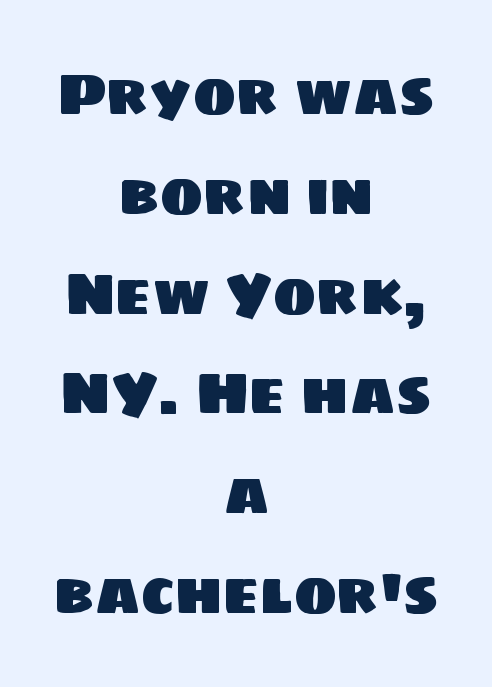
This sample uses a sans-serif face. Note the varied advance widths — an 'i' is clearly narrower than an 'm'. The rag falls on both sides of this text block equally. The tracking reads as untouched default to a designer's eye. Letters rest on an invisible, unmarked baseline.
